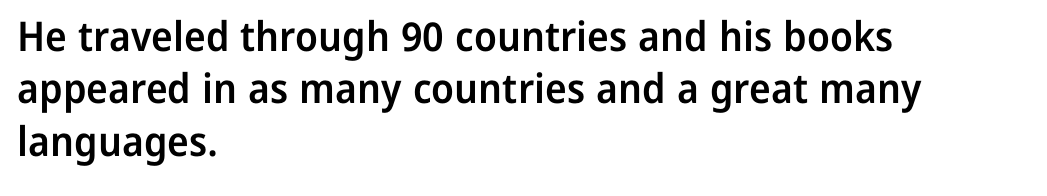
The rendering keeps characters at their native spacing. Compared with a centered layout, this one pins lines to the left instead. Upright lettering throughout. Check where the strokes stop: nothing finishes them off — pure sans. You could not count columns in this text — the font is proportionally spaced.
